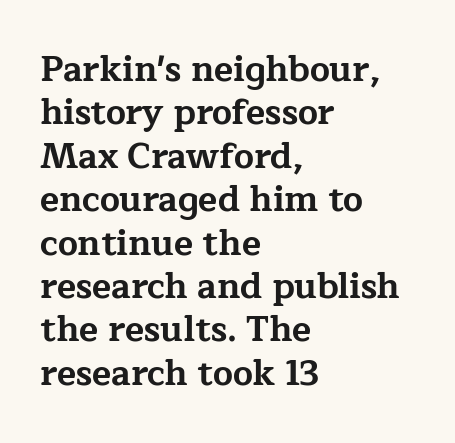
Each line starts at the same left margin while the right side varies. Tall strokes in this sample are plumb rather than angled. What weight is shown? A full bold with thick strokes. The letters advance in unequal steps, a hallmark of proportional type. These lines are composed in type with serifs.
